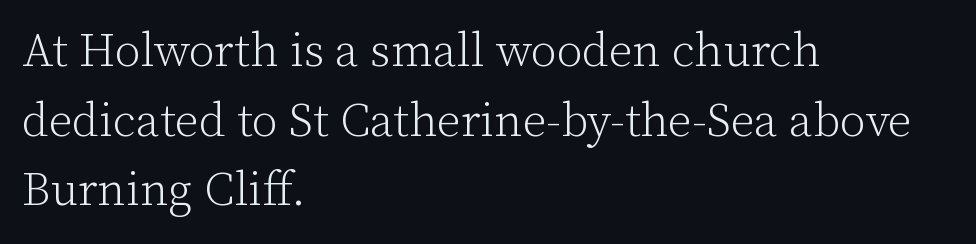
The image shows 47 px light serif type, upright; set left-aligned, normal line spacing (1.48x), normal letter spacing, not underlined; low stroke contrast and a medium x-height.
